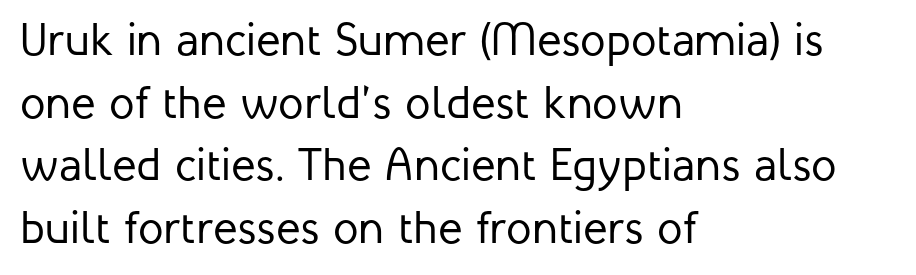
Q: Is the text bold? A: No.
Q: Is the text italic (slanted)? A: No, it is upright.
Q: Is the typeface a serif or a sans-serif typeface? A: Sans-serif.
Q: Is the text underlined? A: No.
Q: How is the paragraph aligned? A: Left-aligned.
Q: Is the spacing between letters normal or unusually wide? A: Normal.
Q: Is the spacing between lines tight, normal or loose? A: Normal.
Q: Width (condensed, normal, or wide)? A: Normal.
Q: Stroke contrast? A: Low.
Q: x-height? A: Medium.
Q: Monospaced? A: No.
